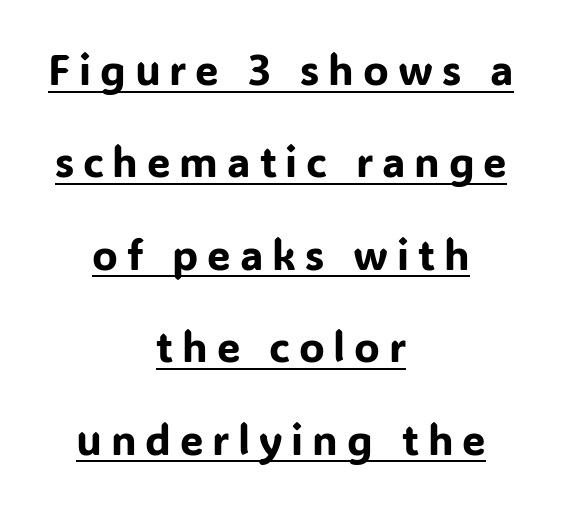
Caption: multi-line text, centered on the measure. The leading is generous, giving the passage an open texture. A typesetter would call this heavily tracked-out type. Stroke terminals: plain, sans-serif.
